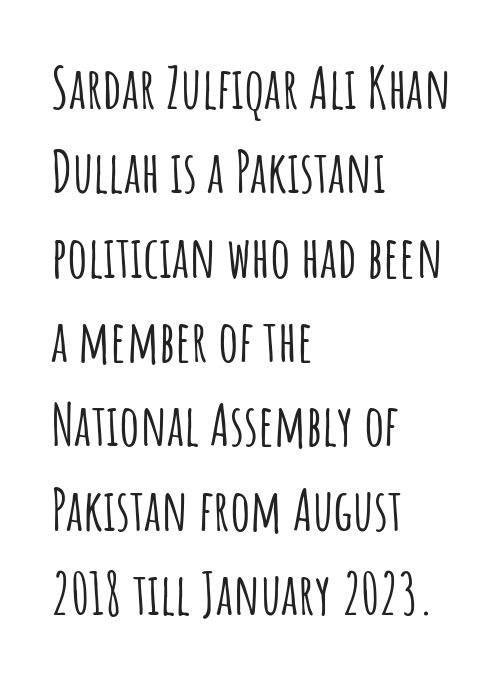
Q: Is the text italic (slanted)? A: No, it is upright.
Q: Is the typeface a serif or a sans-serif typeface? A: Sans-serif.
Q: Is the text underlined? A: No.
Q: How is the paragraph aligned? A: Left-aligned.
Q: Is the spacing between letters normal or unusually wide? A: Normal.
Q: Is the spacing between lines tight, normal or loose? A: Normal.
Q: Width (condensed, normal, or wide)? A: Condensed.
Q: Stroke contrast? A: Low.
Q: x-height? A: Large.
Q: Monospaced? A: No.
